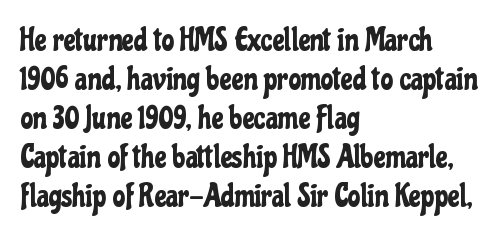
The image shows 32 px condensed sans-serif type, upright; set left-aligned, line spacing 1.22x, normal letter spacing, not underlined; low stroke contrast and a medium x-height.
